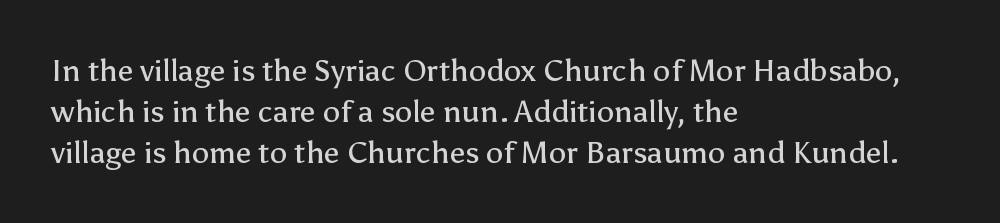
{"serif": "no", "italic": "no", "bold": "no", "weight": "regular", "width": "normal", "stroke_contrast": "low", "x_height": "medium", "monospaced": "no", "underline": "no", "align": "left", "line_spacing": "normal", "line_spacing_ratio": 1.32, "letter_spacing": "normal", "letter_spacing_em": 0.0, "glyph_px": 31}
